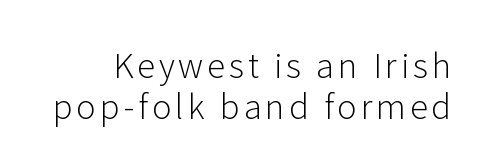
The image shows 33 px light sans-serif type, upright; set line spacing 1.24x, not underlined; low stroke contrast and a medium x-height.
